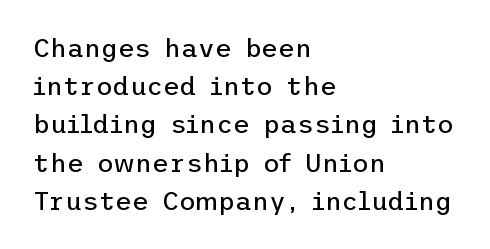
Q: Is the text bold? A: No.
Q: Is the text italic (slanted)? A: No, it is upright.
Q: Is the text underlined? A: No.
Q: How is the paragraph aligned? A: Left-aligned.
Q: Is the spacing between letters normal or unusually wide? A: Normal.
Q: Is the spacing between lines tight, normal or loose? A: Normal.
